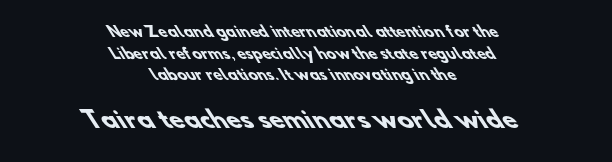
The image shows 23 px bold type; set centered, normal line spacing (1.54x), normal letter spacing, not underlined; the second (bottom) block is 1.64x larger.
